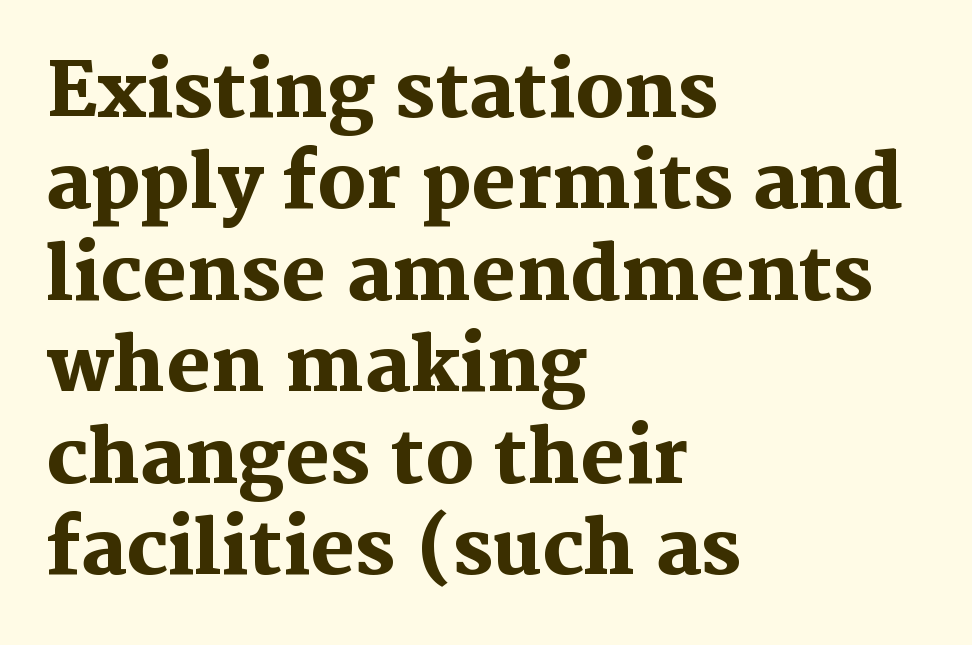
The image shows 75 px heavy serif type, upright; set left-aligned, line spacing 1.22x, normal letter spacing, not underlined; medium stroke contrast and a medium x-height.
